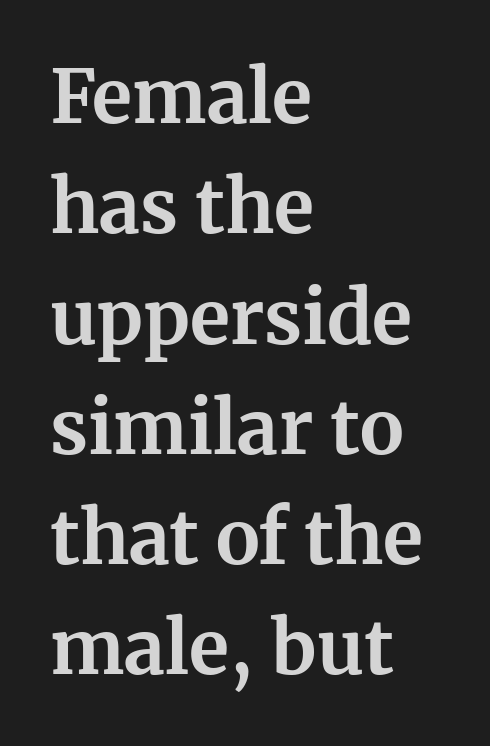
Spacing verdict: proportional, widths tailored to each character. The passage is arranged the way most books set body copy — flush left. Plain, unruled lines of type. The passage shown is typeset with a serif family.
